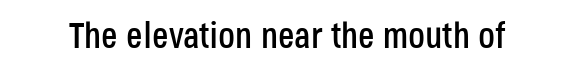
{"serif": "no", "italic": "no", "width": "condensed", "stroke_contrast": "low", "x_height": "large", "monospaced": "no", "underline": "no", "letter_spacing": "normal", "letter_spacing_em": 0.0, "glyph_px": 37}
